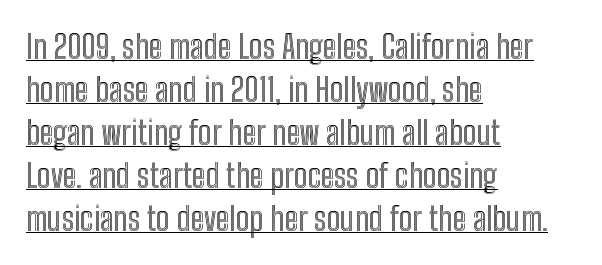
Underlined type. The letters advance in unequal steps, a hallmark of proportional type. Is there much room between lines? A standard amount, neither cramped nor airy. The setting favours the left margin, as ordinary paragraphs usually do. Is there any slant? The stems are plumb.
